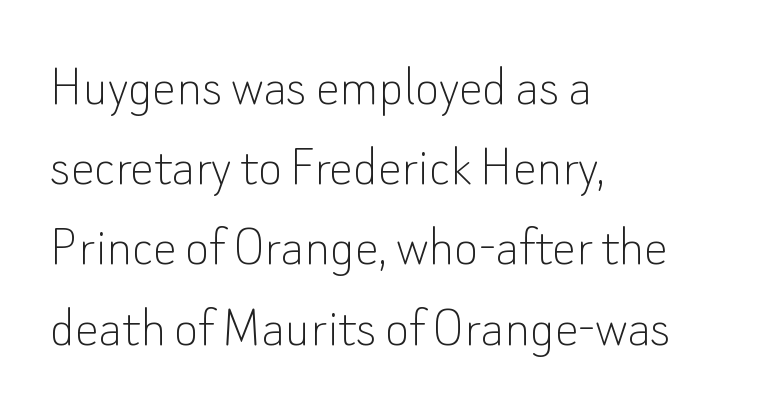
The image shows 59 px thin sans-serif type, upright; set left-aligned, normal line spacing (1.36x), normal letter spacing, not underlined; low stroke contrast and a small x-height.
